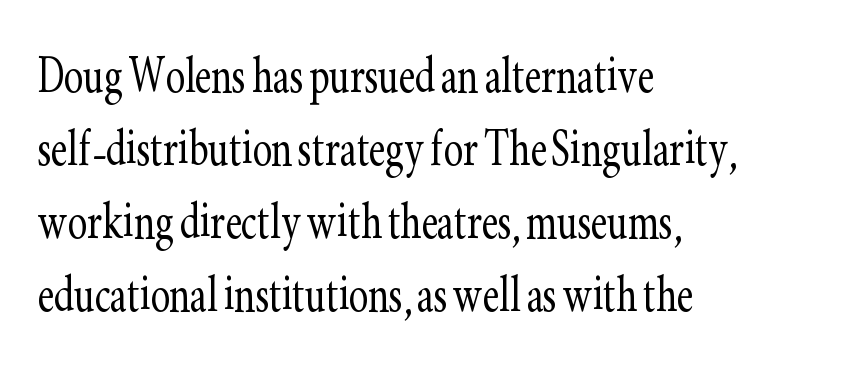
The image shows 58 px light, condensed serif type, upright; set left-aligned, normal line spacing (1.26x), normal letter spacing, not underlined; low stroke contrast and a small x-height.
